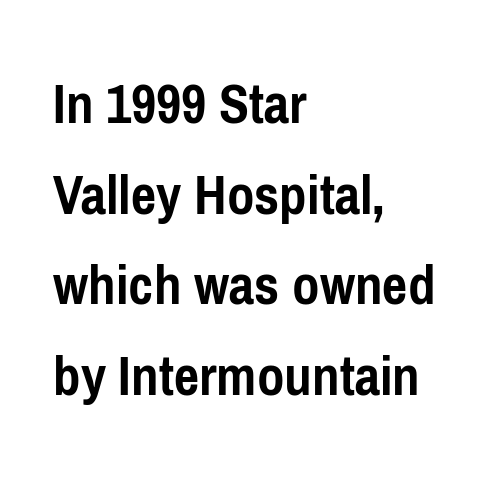
Q: Is the text bold? A: Yes.
Q: Is the text italic (slanted)? A: No, it is upright.
Q: Is the typeface a serif or a sans-serif typeface? A: Sans-serif.
Q: Is the text underlined? A: No.
Q: How is the paragraph aligned? A: Left-aligned.
Q: Is the spacing between letters normal or unusually wide? A: Normal.
Q: Is the spacing between lines tight, normal or loose? A: Normal.
Q: Width (condensed, normal, or wide)? A: Condensed.
Q: Stroke contrast? A: Low.
Q: x-height? A: Medium.
Q: Monospaced? A: No.
